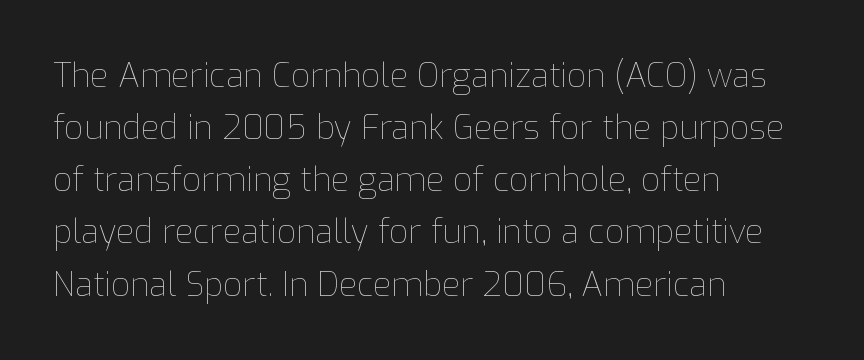
Q: Is the text bold? A: No.
Q: Is the text italic (slanted)? A: No, it is upright.
Q: Is the text underlined? A: No.
Q: How is the paragraph aligned? A: Left-aligned.
Q: Is the spacing between letters normal or unusually wide? A: Normal.
Q: Is the spacing between lines tight, normal or loose? A: Normal.
Q: Width (condensed, normal, or wide)? A: Normal.
Q: Stroke contrast? A: Low.
Q: x-height? A: Medium.
Q: Monospaced? A: No.
